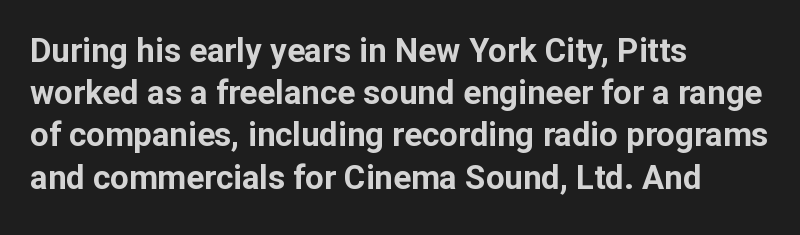
The characters look thick and weighty, a clear bold. The face used here is proportionally spaced, like ordinary book or web type. Posture: straight, roman, zero tilt. Observe the absence of serifs on each vertical stroke in this sample.
